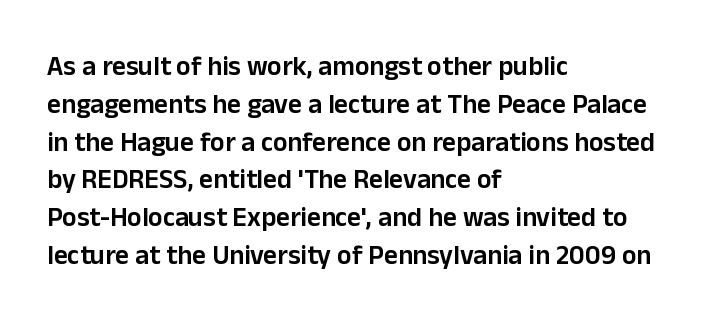
The image shows 27 px text type, upright; set left-aligned, normal line spacing (1.4x), normal letter spacing, not underlined.
